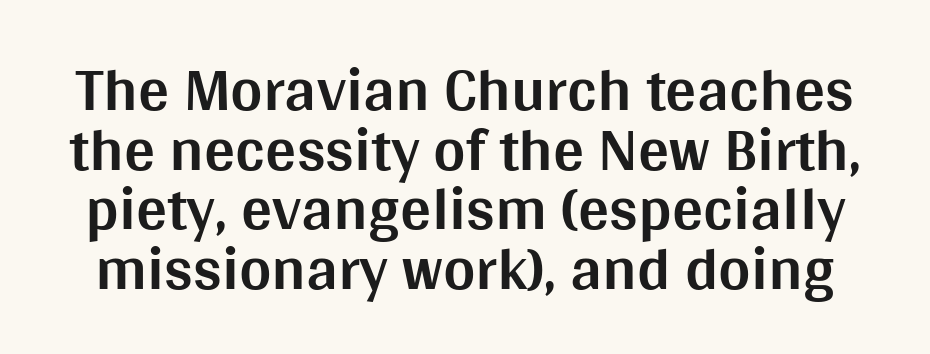
The image shows 62 px bold sans-serif type, upright; set tight line spacing (0.96x), normal letter spacing, not underlined; medium stroke contrast and a large x-height.
